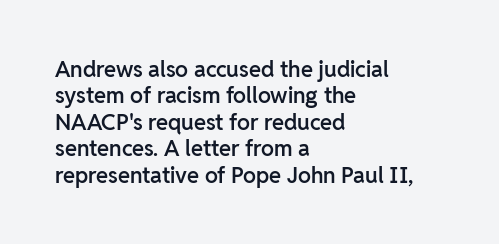
Q: Is the text bold? A: Semi-bold.
Q: Is the text italic (slanted)? A: No, it is upright.
Q: Is the text underlined? A: No.
Q: How is the paragraph aligned? A: Left-aligned.
Q: Is the spacing between letters normal or unusually wide? A: Normal.
